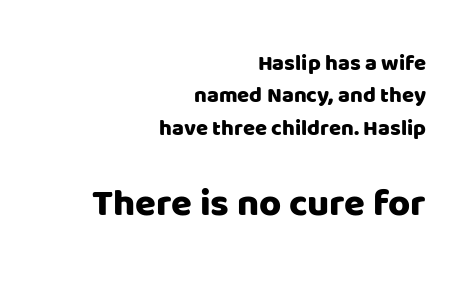
Look at the tracking — it's just the regular setting, nothing added. Horizontal alignment here is rightward, an uncommon choice for prose. The line-height multiplier appears to be the usual default. The composition opens small and finishes big. Do the characters align in a grid? No, the font is proportional.
